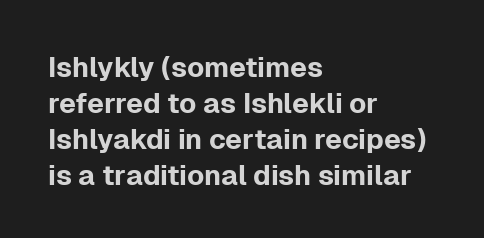
{"serif": "no", "italic": "no", "width": "normal", "stroke_contrast": "low", "x_height": "medium", "monospaced": "no", "underline": "no", "align": "left", "line_spacing": "normal", "line_spacing_ratio": 1.28, "letter_spacing": "normal", "letter_spacing_em": 0.0, "glyph_px": 28}
